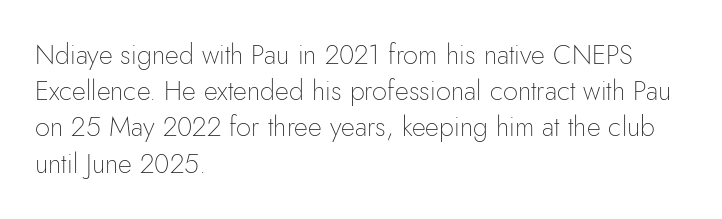
The strokes carry an ordinary text weight at most. Teacher's note: observe the even left margin — that is flush-left alignment. The lines sit at an ordinary, default distance from one another. Does extra space separate the letters? No, they use regular spacing. Posture: vertical. The specimen omits any rule beneath the text block's lines.
